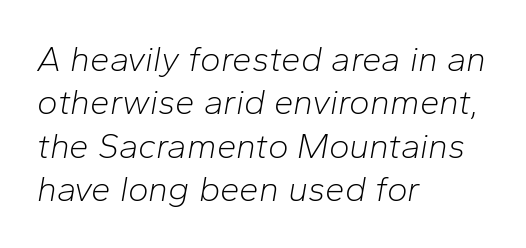
Q: Is the text bold? A: No.
Q: Is the text italic (slanted)? A: Yes, it leans right by about 10 degrees.
Q: Is the text underlined? A: No.
Q: How is the paragraph aligned? A: Left-aligned.
Q: Is the spacing between letters normal or unusually wide? A: Normal.
Q: Width (condensed, normal, or wide)? A: Normal.
Q: Stroke contrast? A: Low.
Q: x-height? A: Medium.
Q: Monospaced? A: No.
